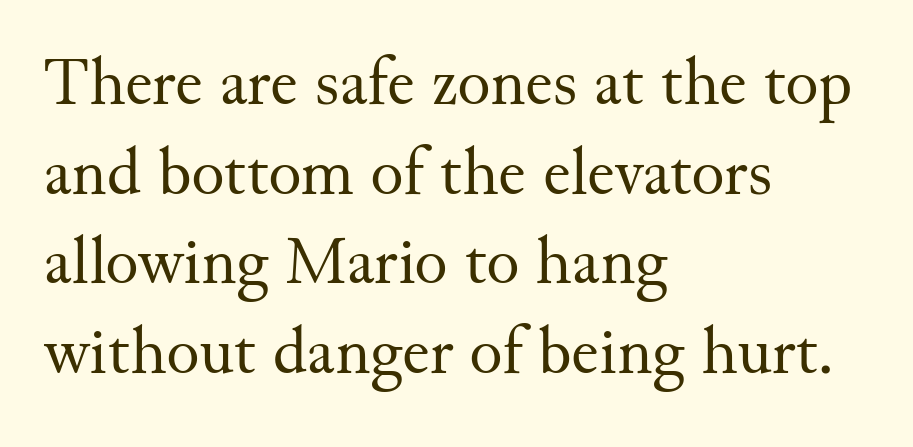
Yep, those are serifs on the letters. Tracking here is standard; glyphs follow each other at the usual distance. The leading is moderate, giving the passage an even texture. Character widths vary here, with narrow letters taking less room than wide ones. Ascenders rise straight up at ninety degrees. Does the copy run flush right? No — it runs flush left.
